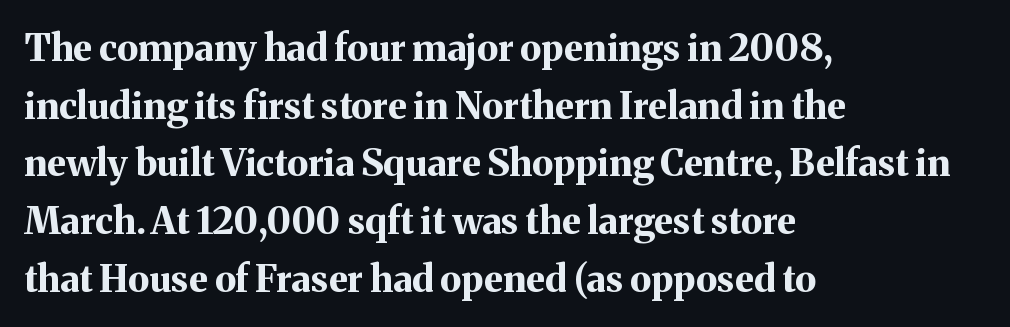
The image shows 37 px bold serif type, upright; set left-aligned, normal line spacing (1.56x), normal letter spacing, not underlined; medium stroke contrast and a medium x-height.
